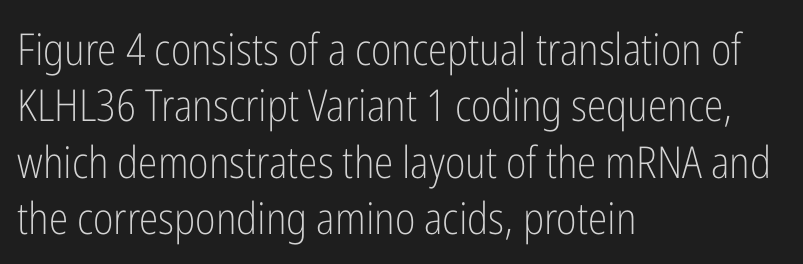
The passage is arranged the way most books set body copy — flush left. Inter-character spacing is left at the font's built-in metrics. Is there much room between lines? A standard amount, neither cramped nor airy. The passage shown is typed in a proportional face where columns would drift. Regarding serifs, this sample does without them.
